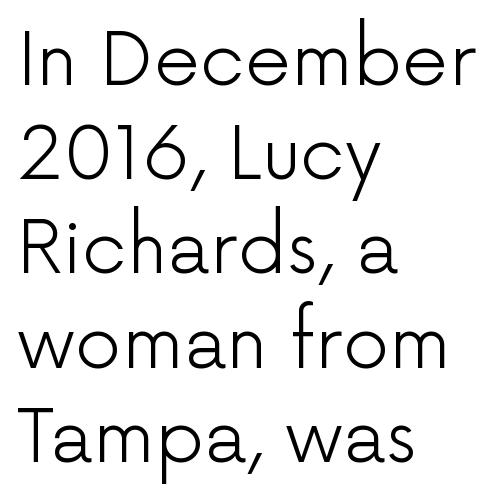
The image shows 73 px light sans-serif type, upright; set left-aligned, normal line spacing (1.29x), normal letter spacing, not underlined; low stroke contrast and a medium x-height.
